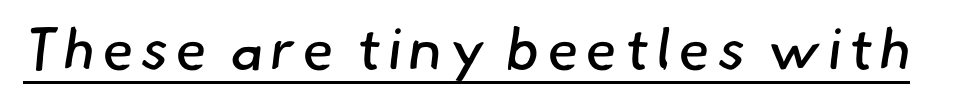
Q: Is the text bold? A: No.
Q: Is the typeface a serif or a sans-serif typeface? A: Sans-serif.
Q: Is the text underlined? A: Yes.
Q: Width (condensed, normal, or wide)? A: Normal.
Q: Stroke contrast? A: Low.
Q: x-height? A: Small.
Q: Monospaced? A: No.
